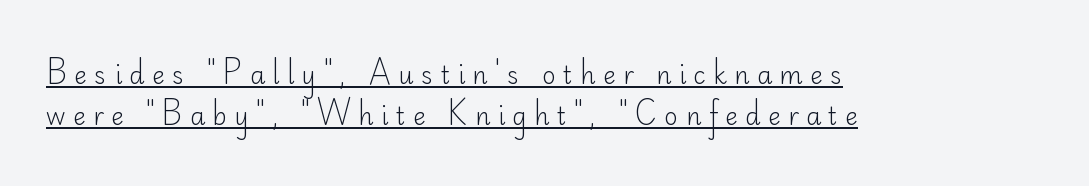
This is the regular roman posture of the typeface. Heft: none added — not bold. The letterforms stand isolated, each surrounded by extra space. You can see a thin bar hugging the bottom of the glyphs. Quick note: interline space is typical.
